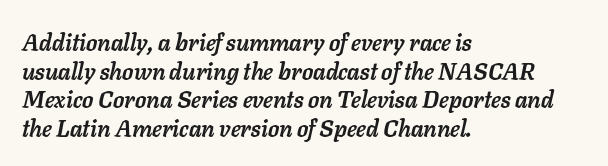
{"italic": "yes", "lean": "right", "slant_degrees": 11, "bold": "yes", "underline": "no", "align": "left", "line_spacing_ratio": 1.24, "letter_spacing": "normal", "letter_spacing_em": 0.0, "glyph_px": 23}
